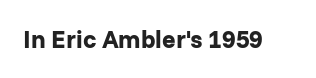
Q: Is the text bold? A: Yes.
Q: Is the text italic (slanted)? A: No, it is upright.
Q: Is the text underlined? A: No.
Q: Is the spacing between letters normal or unusually wide? A: Normal.
